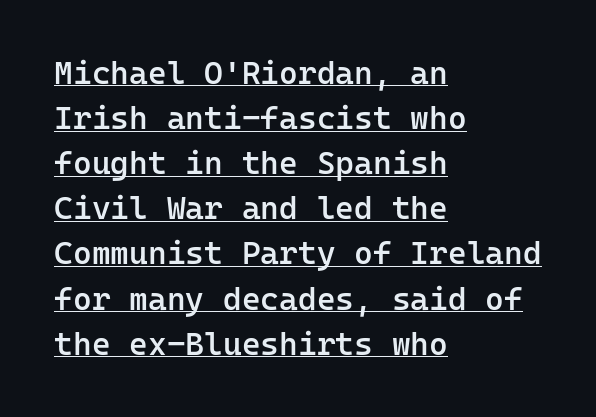
The image shows 32 px semibold sans-serif type, upright, monospaced; set left-aligned, normal line spacing (1.41x), normal letter spacing, underlined; low stroke contrast and a medium x-height.
